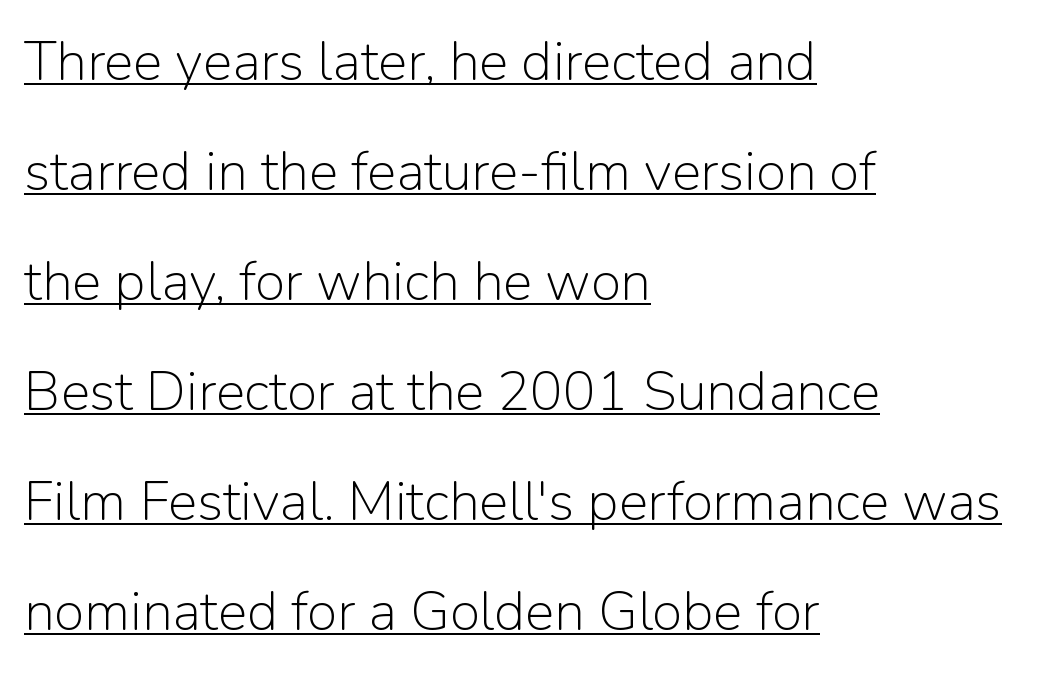
Where is the straight margin? On the left. No extra ink here — the face is not bold. Reading down the column, the eye jumps a long way to each next line. Look at the tracking — it's just the regular setting, nothing added. The letters stand straight up with perfectly vertical stems. Stroke terminals: plain, sans-serif.
